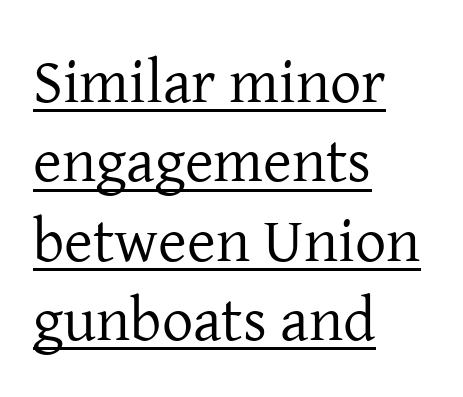
Q: Is the text bold? A: No.
Q: Is the text italic (slanted)? A: No, it is upright.
Q: Is the typeface a serif or a sans-serif typeface? A: Serif.
Q: Is the text underlined? A: Yes.
Q: How is the paragraph aligned? A: Left-aligned.
Q: Is the spacing between letters normal or unusually wide? A: Normal.
Q: Is the spacing between lines tight, normal or loose? A: Normal.
Q: Width (condensed, normal, or wide)? A: Normal.
Q: Stroke contrast? A: Low.
Q: x-height? A: Medium.
Q: Monospaced? A: No.
